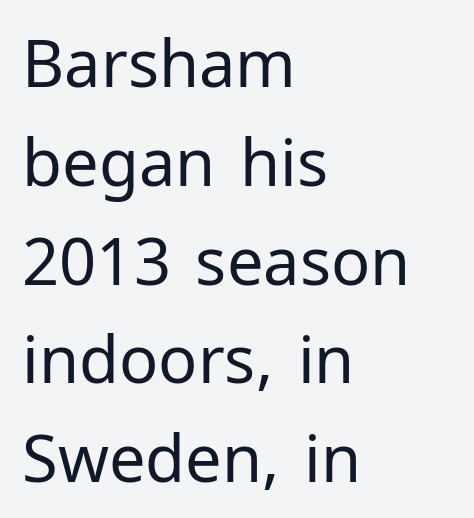
A typesetter would mark this as roman, not italic. This rendering features lettering with no underline. Regarding serifs, this sample does without them. The leading is moderate, giving the passage an even texture. Think of a printed novel: that variable character pitch is what you see here.
